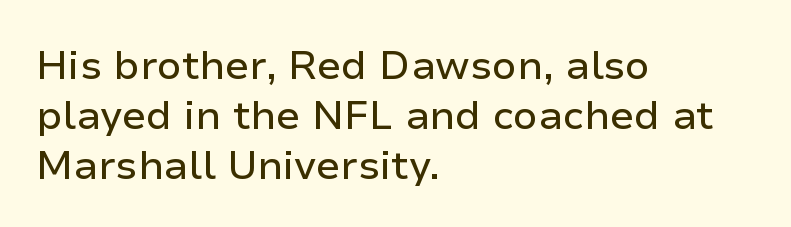
{"serif": "no", "italic": "no", "width": "normal", "stroke_contrast": "low", "x_height": "medium", "monospaced": "no", "underline": "no", "align": "left", "line_spacing": "normal", "line_spacing_ratio": 1.25, "letter_spacing": "normal", "letter_spacing_em": 0.0, "glyph_px": 40}
